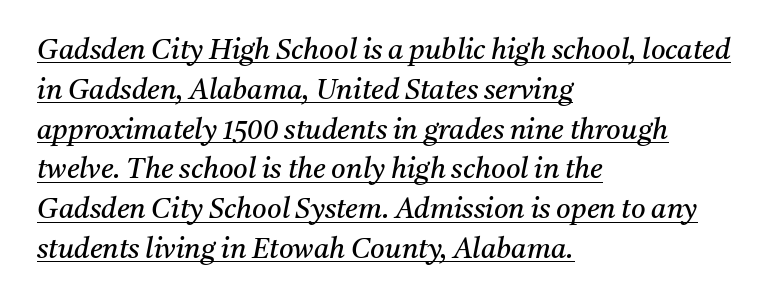
Q: Is the text bold? A: No.
Q: Is the text italic (slanted)? A: Yes, it leans right by about 11 degrees.
Q: Is the typeface a serif or a sans-serif typeface? A: Serif.
Q: Is the text underlined? A: Yes.
Q: How is the paragraph aligned? A: Left-aligned.
Q: Is the spacing between letters normal or unusually wide? A: Normal.
Q: Is the spacing between lines tight, normal or loose? A: Normal.
Q: Width (condensed, normal, or wide)? A: Normal.
Q: Stroke contrast? A: Medium.
Q: x-height? A: Medium.
Q: Monospaced? A: No.
